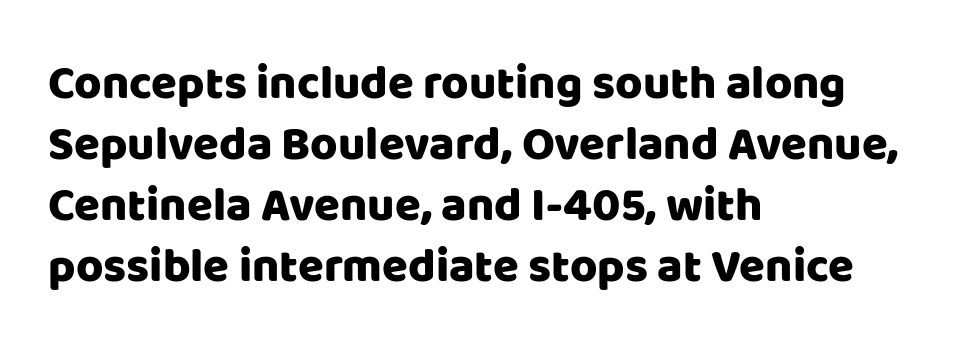
The glyphs in this specimen are sans serif. The rendering uses natural spacing where letterforms have individual widths. The strip under each line holds only bare page. The letters stand straight up with perfectly vertical stems. These lines keep a tight, regular rhythm from letter to letter.
